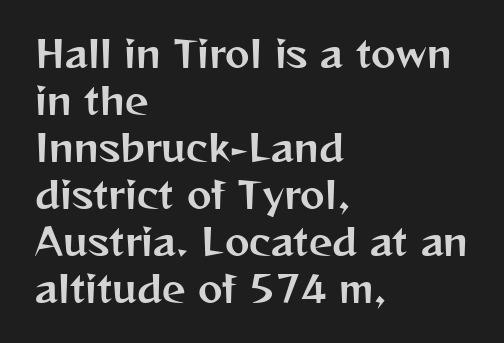
{"serif": "no", "italic": "no", "width": "normal", "stroke_contrast": "medium", "x_height": "medium", "monospaced": "no", "underline": "no", "align": "left", "line_spacing": "normal", "line_spacing_ratio": 1.27, "letter_spacing": "normal", "letter_spacing_em": 0.0, "glyph_px": 37}
